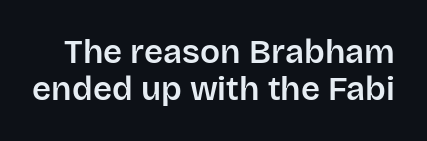
{"serif": "no", "italic": "no", "width": "normal", "stroke_contrast": "low", "x_height": "large", "monospaced": "no", "underline": "no", "line_spacing": "tight", "line_spacing_ratio": 1.12, "letter_spacing": "normal", "letter_spacing_em": 0.0, "glyph_px": 33}
